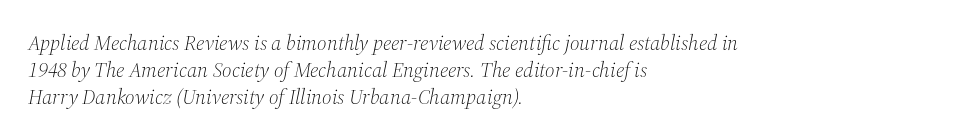
An italicized treatment has been applied to the whole sample. The space between consecutive lines is moderate. Check the space under the baseline: it is left empty. In terms of letterspacing, this is plain default setting. Weight: in the light-to-regular range.
